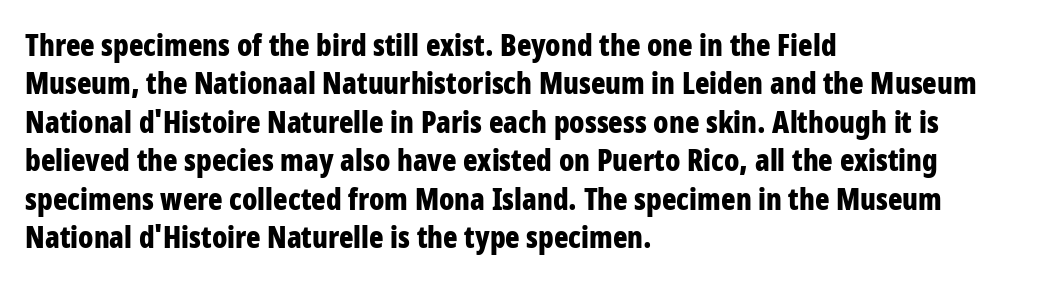
Q: Is the text bold? A: Yes.
Q: Is the text italic (slanted)? A: No, it is upright.
Q: Is the typeface a serif or a sans-serif typeface? A: Sans-serif.
Q: Is the text underlined? A: No.
Q: How is the paragraph aligned? A: Left-aligned.
Q: Is the spacing between letters normal or unusually wide? A: Normal.
Q: Is the spacing between lines tight, normal or loose? A: Normal.
Q: Width (condensed, normal, or wide)? A: Condensed.
Q: Stroke contrast? A: Low.
Q: x-height? A: Large.
Q: Monospaced? A: No.
